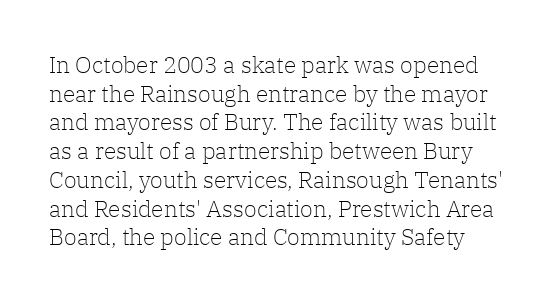
The image shows 23 px text type, upright; set normal line spacing (1.25x), normal letter spacing, not underlined.
